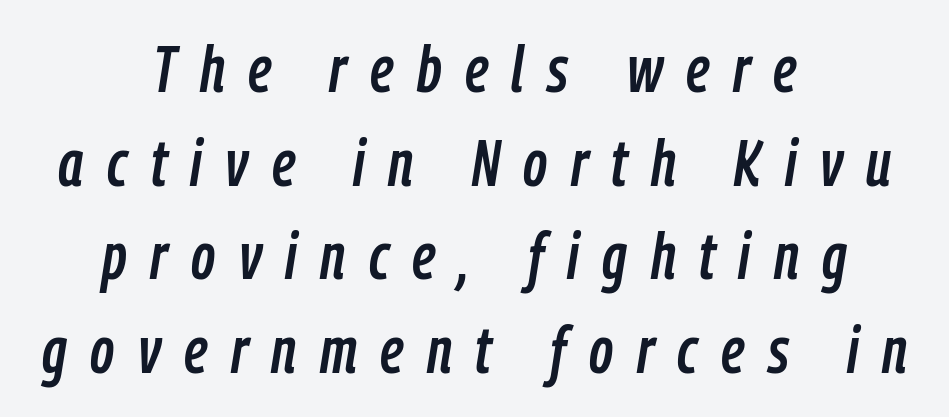
{"italic": "yes", "lean": "right", "slant_degrees": 9, "width": "condensed", "stroke_contrast": "low", "x_height": "medium", "monospaced": "no", "underline": "no", "align": "center", "line_spacing": "normal", "line_spacing_ratio": 1.44, "letter_spacing": "wide", "letter_spacing_em": 0.36, "glyph_px": 65}
